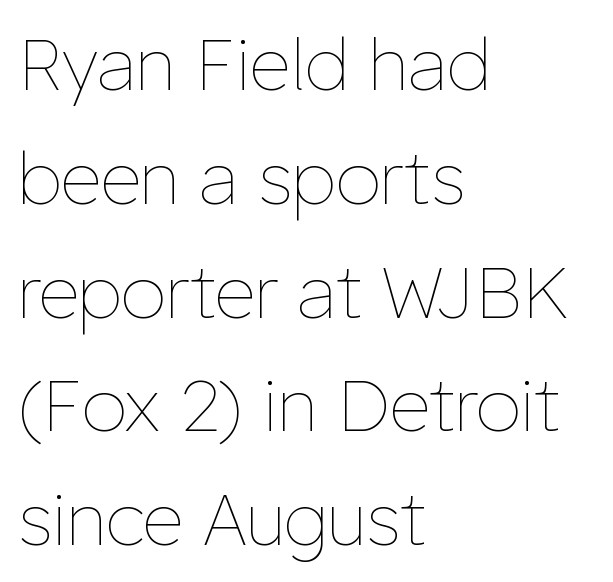
The compositor pushed each line to the left boundary. The face used here is proportionally spaced, like ordinary book or web type. Interline gaps are of average width in this sample. Any mark beneath the type? The region is blank. When letters stand straight like this, we call the style roman or upright.
